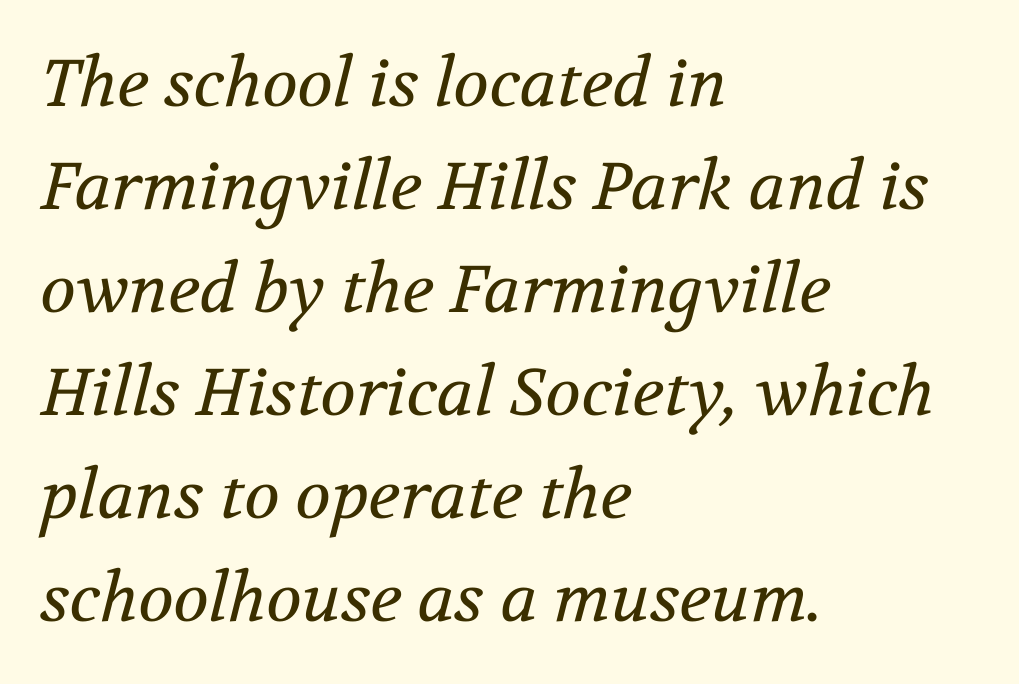
In terms of letterform style, serifs are clearly present. Here the designer chose a conventional face with non-uniform glyph widths. Underlining? Definitely not there. Slant detected: the letters are inclined. Notice how descenders clear the ascenders below comfortably — that's standard leading.
